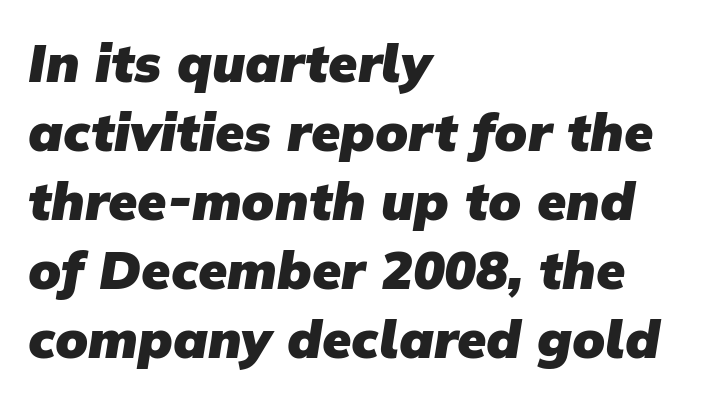
{"serif": "no", "bold": "yes", "weight": "heavy", "width": "normal", "stroke_contrast": "low", "x_height": "medium", "monospaced": "no", "underline": "no", "align": "left", "line_spacing": "normal", "line_spacing_ratio": 1.3, "letter_spacing": "normal", "letter_spacing_em": 0.0, "glyph_px": 53}
